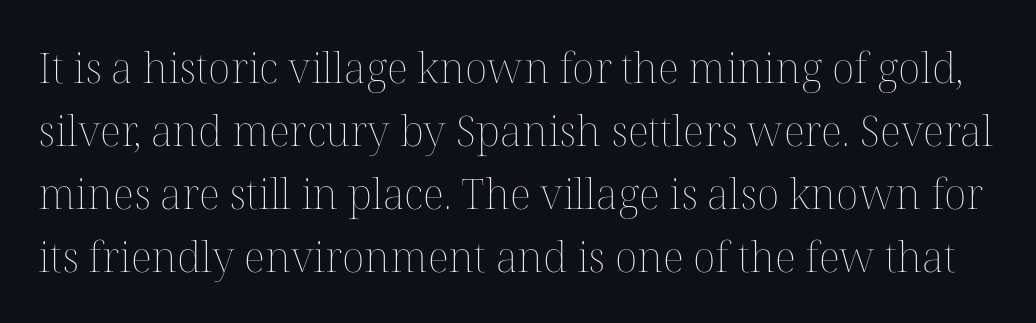
Q: Is the text bold? A: No.
Q: Is the text italic (slanted)? A: No, it is upright.
Q: Is the text underlined? A: No.
Q: Is the spacing between letters normal or unusually wide? A: Normal.
Q: Is the spacing between lines tight, normal or loose? A: Normal.
Q: Width (condensed, normal, or wide)? A: Normal.
Q: Stroke contrast? A: Medium.
Q: x-height? A: Medium.
Q: Monospaced? A: No.
